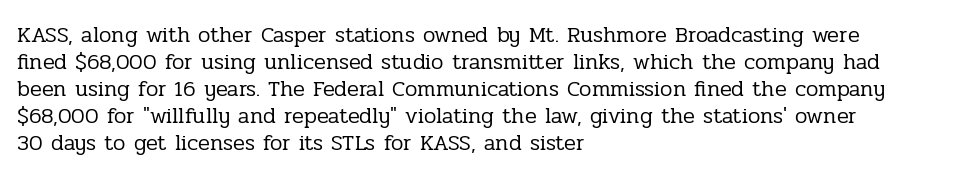
{"italic": "no", "bold": "no", "underline": "no", "align": "left", "line_spacing_ratio": 1.23, "letter_spacing": "normal", "letter_spacing_em": 0.0, "glyph_px": 22}
